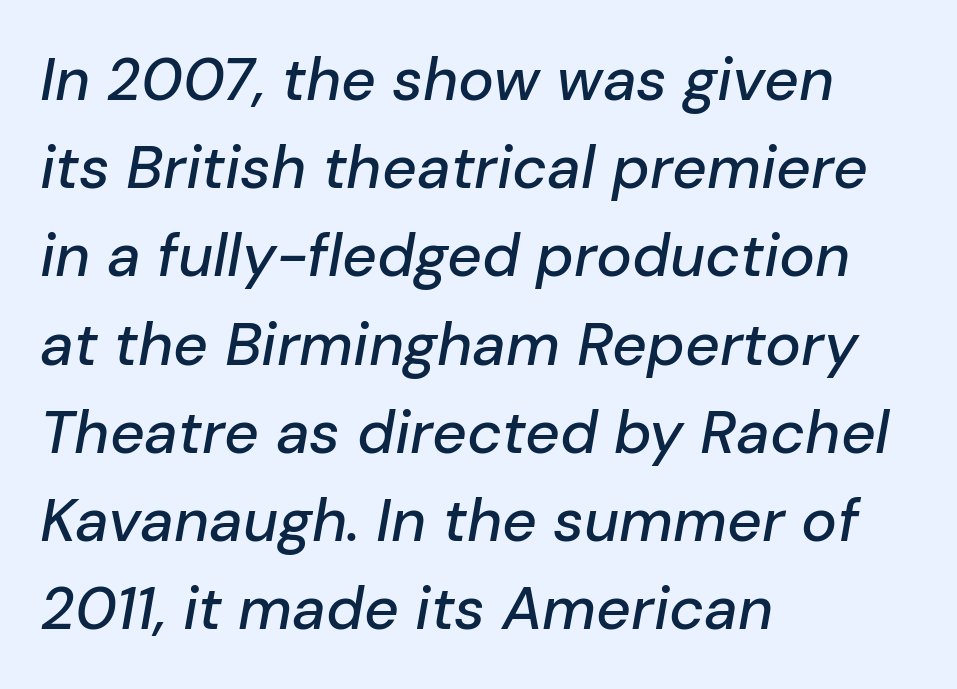
Is the block centered? No — it sits flush against the left margin. Think of a printed novel: that variable character pitch is what you see here. The lettering tilts uniformly, giving the passage an italic look. A bare baseline throughout the passage.
